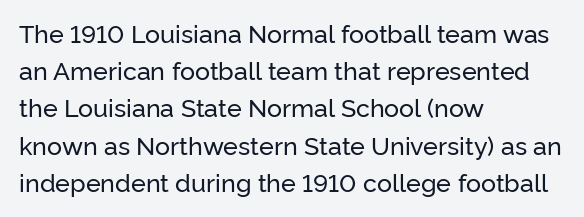
The image shows 25 px text type, upright; set left-aligned, normal line spacing (1.49x), normal letter spacing, not underlined.
